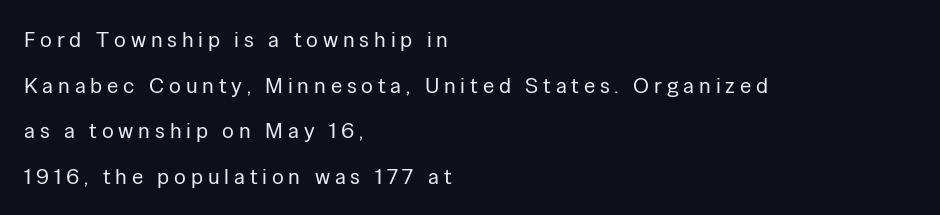
{"italic": "no", "bold": "no", "underline": "no", "align": "left", "line_spacing": "loose", "line_spacing_ratio": 2.07, "letter_spacing": "wide", "letter_spacing_em": 0.22, "glyph_px": 22}
